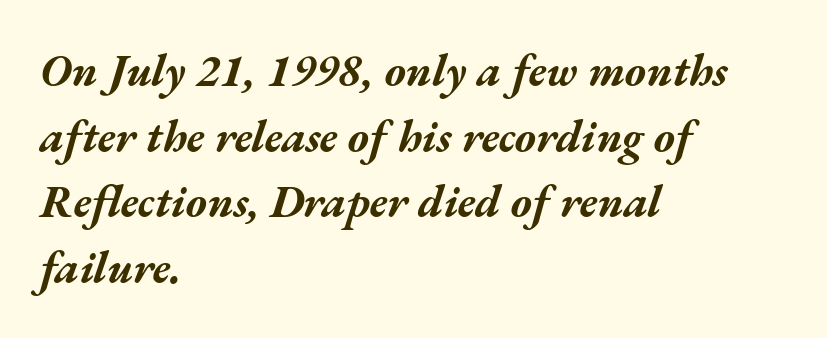
The image shows 45 px bold, wide type, italic (leaning right); set left-aligned, normal line spacing (1.46x), normal letter spacing, not underlined; medium stroke contrast and a medium x-height.
